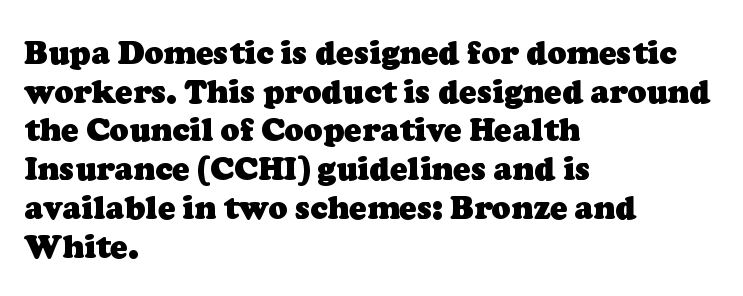
Horizontally, the lines are justified to the leading edge only. This rendering leaves character spacing at its baseline value. A bare baseline throughout the passage. Weight check: bold — yes, fully. Are there feet on the stems? There are — it's a serif. These lines are rendered in a variable-pitch font.
